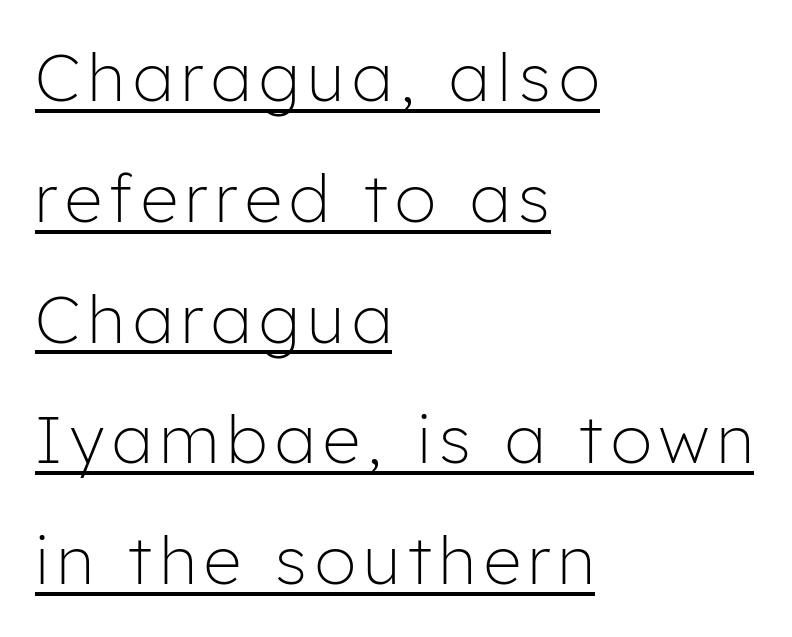
The image shows 66 px light sans-serif type, upright; set left-aligned, line spacing 1.83x, underlined; low stroke contrast and a medium x-height.
